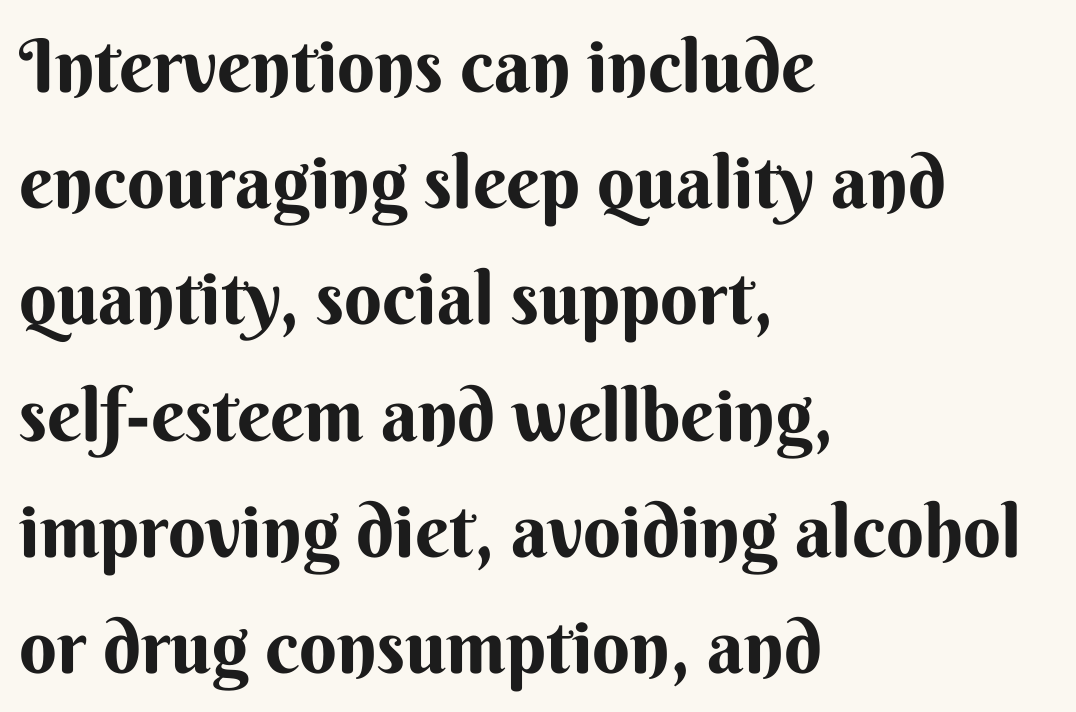
Q: Is the text italic (slanted)? A: No, it is upright.
Q: Is the typeface a serif or a sans-serif typeface? A: Sans-serif.
Q: Is the text underlined? A: No.
Q: How is the paragraph aligned? A: Left-aligned.
Q: Is the spacing between letters normal or unusually wide? A: Normal.
Q: Is the spacing between lines tight, normal or loose? A: Normal.
Q: Width (condensed, normal, or wide)? A: Normal.
Q: Stroke contrast? A: Medium.
Q: x-height? A: Small.
Q: Monospaced? A: No.
